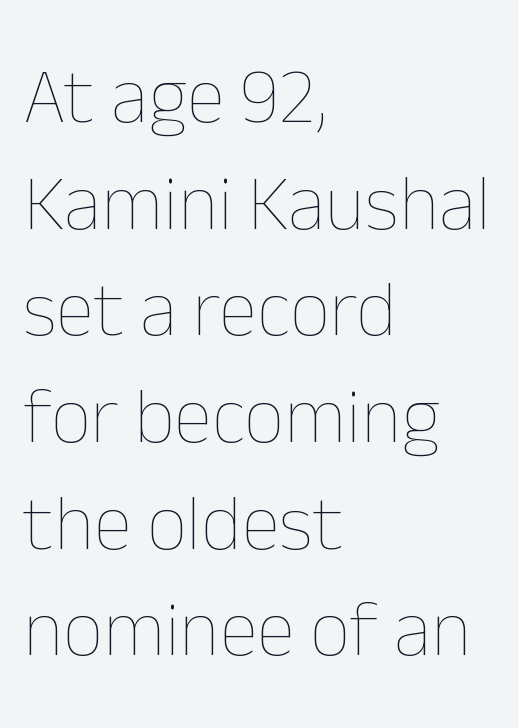
Q: Is the text bold? A: No.
Q: Is the text italic (slanted)? A: No, it is upright.
Q: Is the text underlined? A: No.
Q: How is the paragraph aligned? A: Left-aligned.
Q: Is the spacing between letters normal or unusually wide? A: Normal.
Q: Is the spacing between lines tight, normal or loose? A: Normal.
Q: Width (condensed, normal, or wide)? A: Normal.
Q: Stroke contrast? A: Low.
Q: x-height? A: Medium.
Q: Monospaced? A: No.
